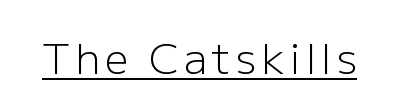
{"serif": "no", "italic": "no", "bold": "no", "weight": "light", "width": "normal", "stroke_contrast": "low", "x_height": "medium", "monospaced": "no", "underline": "yes", "glyph_px": 42}
